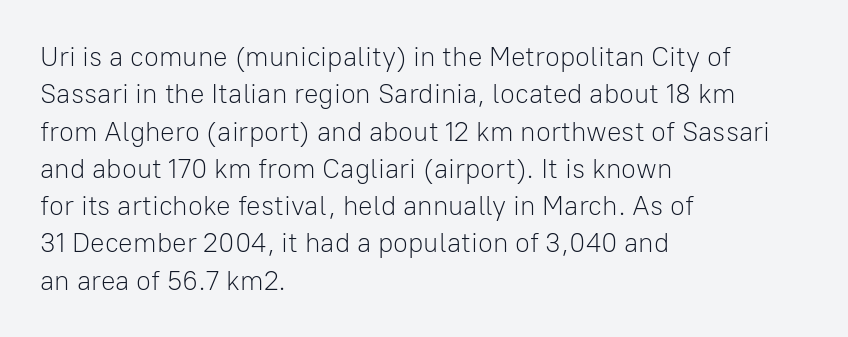
Q: Is the text bold? A: No.
Q: Is the text italic (slanted)? A: No, it is upright.
Q: Is the text underlined? A: No.
Q: How is the paragraph aligned? A: Left-aligned.
Q: Is the spacing between letters normal or unusually wide? A: Normal.
Q: Is the spacing between lines tight, normal or loose? A: Normal.
